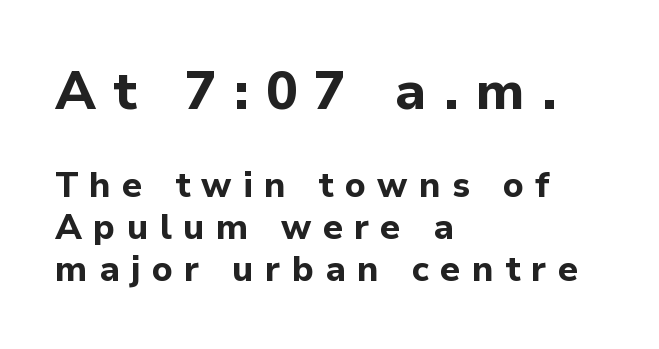
{"serif": "no", "italic": "no", "bold": "yes", "weight": "bold", "width": "normal", "stroke_contrast": "low", "x_height": "medium", "monospaced": "no", "underline": "no", "align": "left", "line_spacing_ratio": 1.2, "letter_spacing": "wide", "letter_spacing_em": 0.32, "larger_block": "first", "size_ratio": 1.51, "glyph_px": 53}
